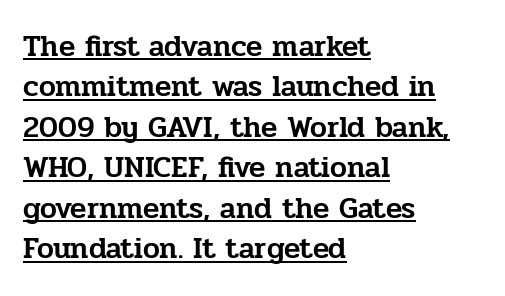
Leading: standard. These lines stack with their left ends in a neat column. You can see a thin bar hugging the bottom of the glyphs. No extra tracking has been applied to these lines. Yep, those are serifs on the letters. The rendering uses natural spacing where letterforms have individual widths.
